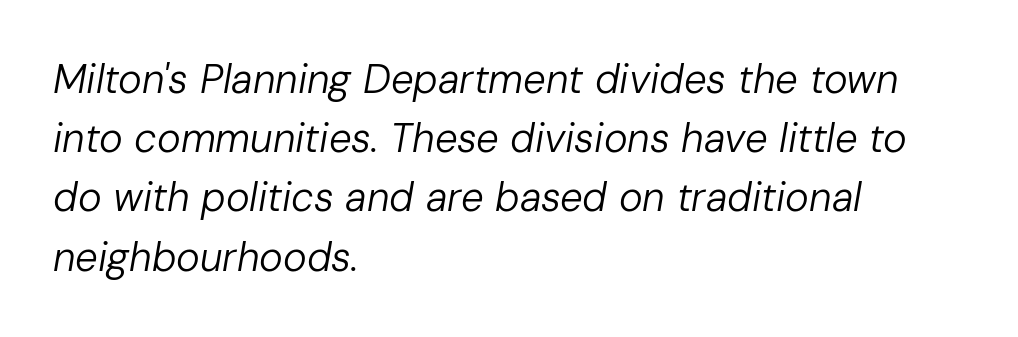
{"italic": "yes", "lean": "right", "slant_degrees": 10, "bold": "no", "weight": "regular", "width": "normal", "stroke_contrast": "low", "x_height": "medium", "monospaced": "no", "underline": "no", "align": "left", "line_spacing": "normal", "line_spacing_ratio": 1.48, "letter_spacing": "normal", "letter_spacing_em": 0.0, "glyph_px": 40}
